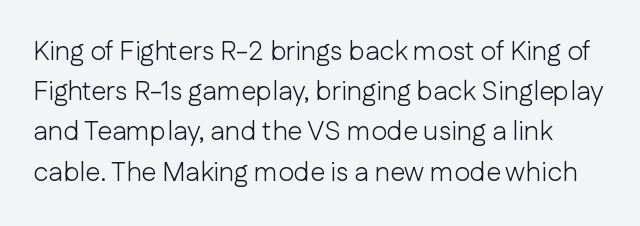
Q: Is the text bold? A: No.
Q: Is the text italic (slanted)? A: No, it is upright.
Q: Is the text underlined? A: No.
Q: Is the spacing between letters normal or unusually wide? A: Normal.
Q: Is the spacing between lines tight, normal or loose? A: Normal.
